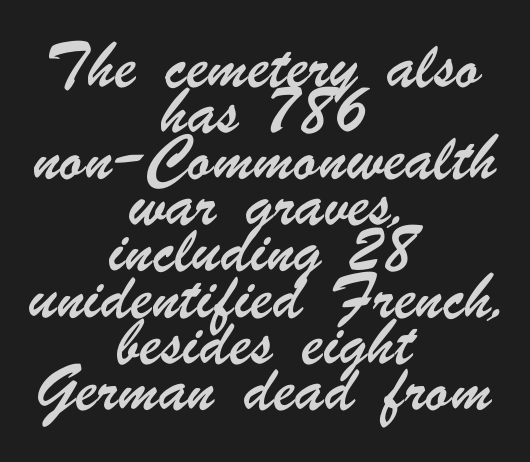
This block has exactly the height ordinary leading produces. Is this a sans? Yes — the strokes have no serifs. Do the characters align in a grid? No, the font is proportional. The passage shown has conventional tracking throughout.
